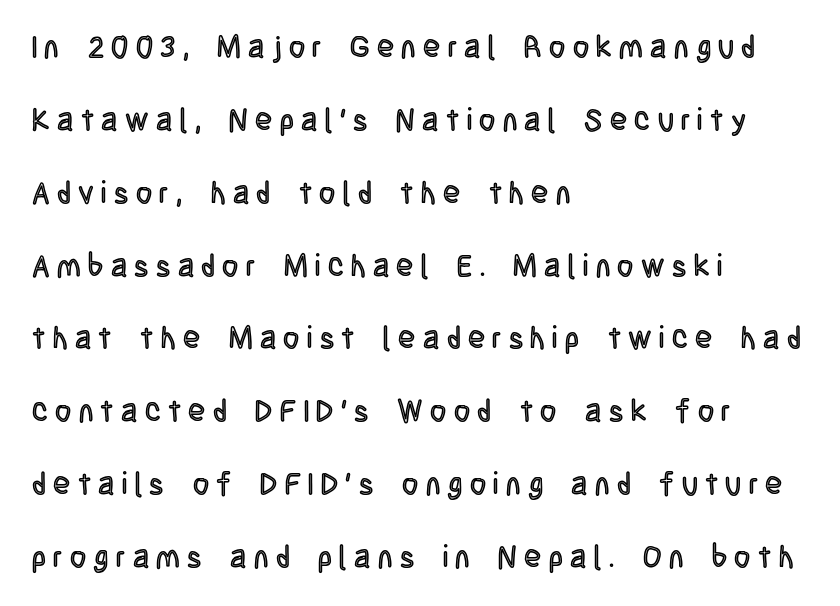
Q: Is the text italic (slanted)? A: No, it is upright.
Q: Is the text underlined? A: No.
Q: How is the paragraph aligned? A: Left-aligned.
Q: Is the spacing between letters normal or unusually wide? A: Unusually wide.
Q: Is the spacing between lines tight, normal or loose? A: Loose.
Q: Width (condensed, normal, or wide)? A: Condensed.
Q: x-height? A: Large.
Q: Monospaced? A: No.
